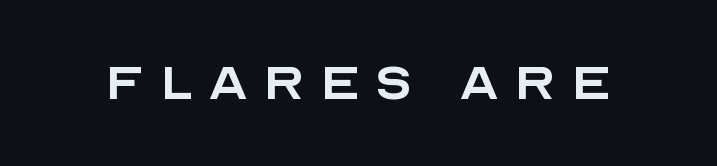
Q: Is the text bold? A: No.
Q: Is the text italic (slanted)? A: No, it is upright.
Q: Is the typeface a serif or a sans-serif typeface? A: Sans-serif.
Q: Is the text underlined? A: No.
Q: Is the spacing between letters normal or unusually wide? A: Unusually wide.
Q: Width (condensed, normal, or wide)? A: Normal.
Q: x-height? A: Large.
Q: Monospaced? A: No.
